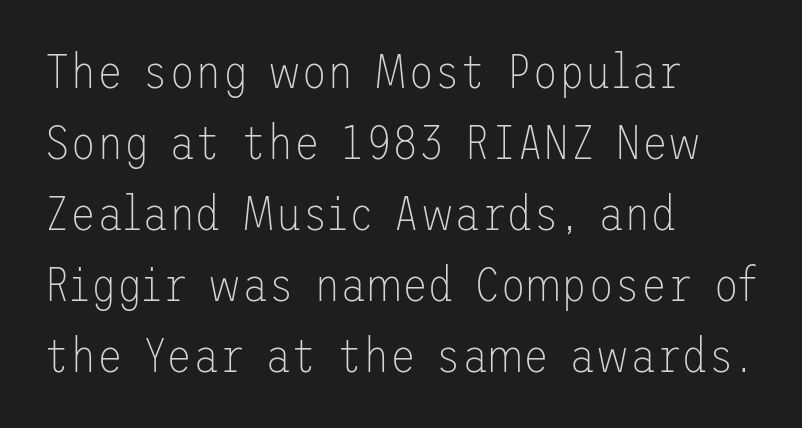
The passage shown has conventional tracking throughout. This block has exactly the height ordinary leading produces. The letters stand upright; this is a roman face. The cut favours lightness, reaching ordinary text weight at its darkest.
